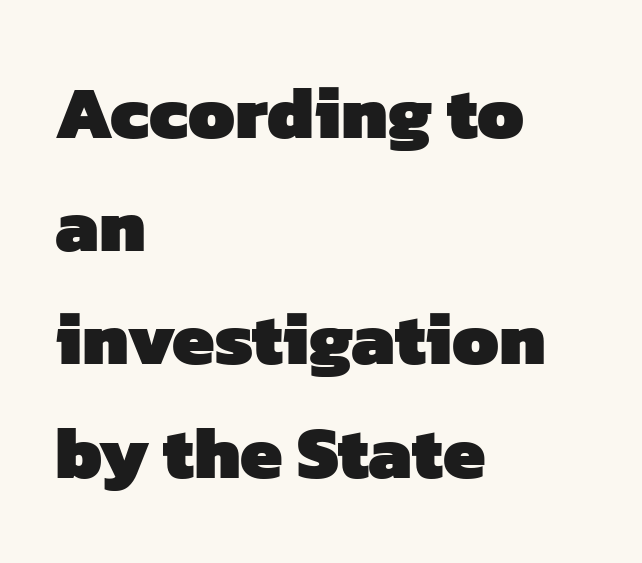
Regarding leading, the lines here are spaced in the standard way. Glance below the letters and you will spot only blank space. The passage shown is typed in a proportional face where columns would drift. Caption: multi-line text, flush left, ragged right. Heavy, bold letterforms. Observe the ordinary spacing: letters are neighbours, not strangers.
